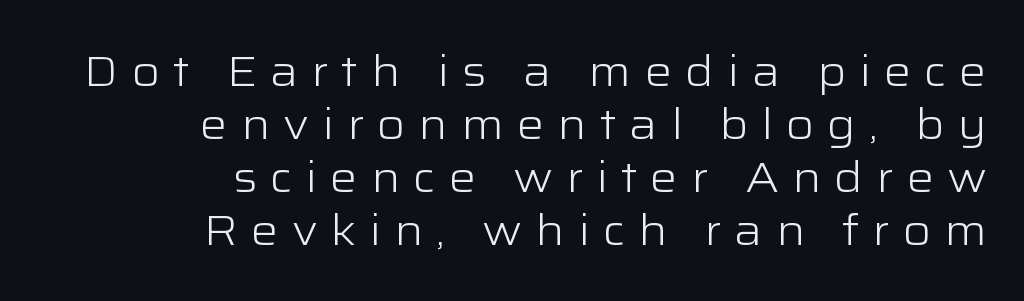
The image shows 43 px light, wide sans-serif type, upright; set right-aligned, line spacing 1.23x, unusually wide letter spacing (+0.3 em), not underlined; low stroke contrast and a medium x-height.
